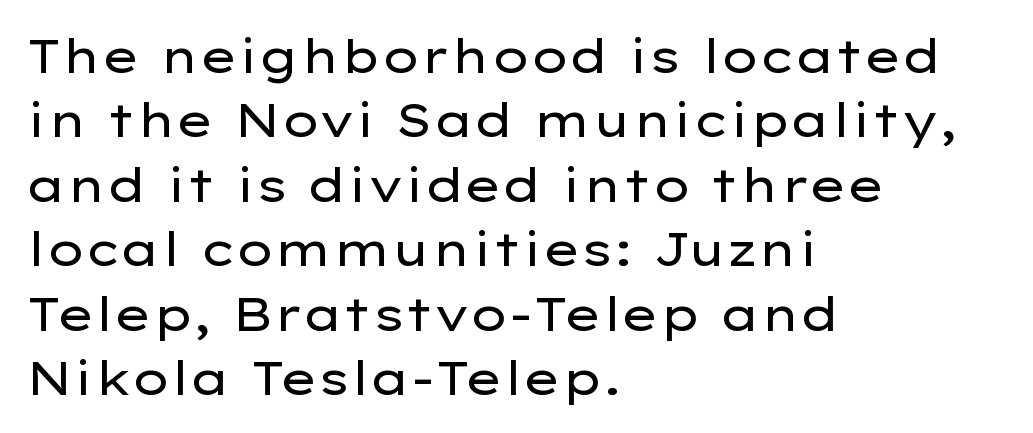
Is this a fixed-width face? No — the glyphs have proportional, varying widths. Teacher's note: observe the even left margin — that is flush-left alignment. I'd call this a sans setting — the letters go barefoot. Normally led — the rows are evenly, conventionally spaced.
